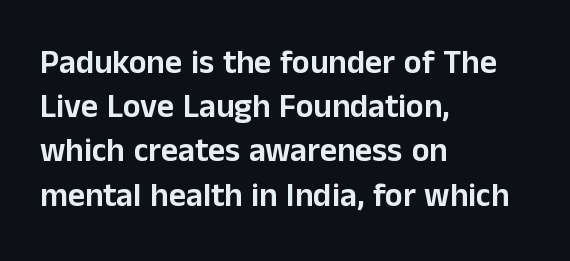
Q: Is the text italic (slanted)? A: No, it is upright.
Q: Is the typeface a serif or a sans-serif typeface? A: Sans-serif.
Q: Is the text underlined? A: No.
Q: How is the paragraph aligned? A: Left-aligned.
Q: Is the spacing between letters normal or unusually wide? A: Normal.
Q: Is the spacing between lines tight, normal or loose? A: Normal.
Q: Width (condensed, normal, or wide)? A: Normal.
Q: Stroke contrast? A: Low.
Q: x-height? A: Medium.
Q: Monospaced? A: No.
